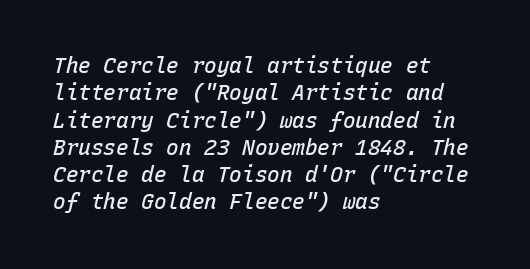
Q: Is the text bold? A: Semi-bold.
Q: Is the text italic (slanted)? A: Yes, it leans right by about 15 degrees.
Q: Is the text underlined? A: No.
Q: How is the paragraph aligned? A: Left-aligned.
Q: Is the spacing between letters normal or unusually wide? A: Normal.
Q: Is the spacing between lines tight, normal or loose? A: Normal.
